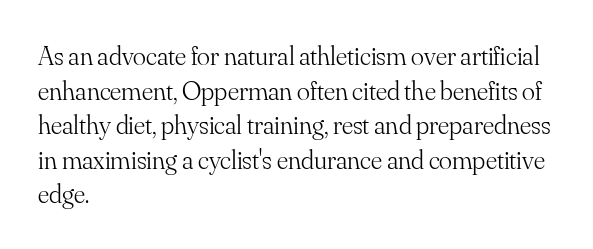
{"italic": "no", "bold": "no", "underline": "no", "align": "left", "line_spacing": "normal", "line_spacing_ratio": 1.28, "letter_spacing": "normal", "letter_spacing_em": 0.0, "glyph_px": 27}
